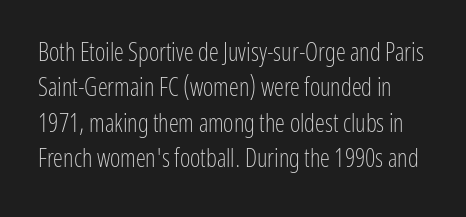
The line texture is even and compact thanks to regular tracking. Plain, unruled lines of type. The rendering uses a moderate line-height, typical for paragraphs. You can tell it's not italic because the verticals are truly vertical. The face looks like a standard text weight, possibly lighter.
